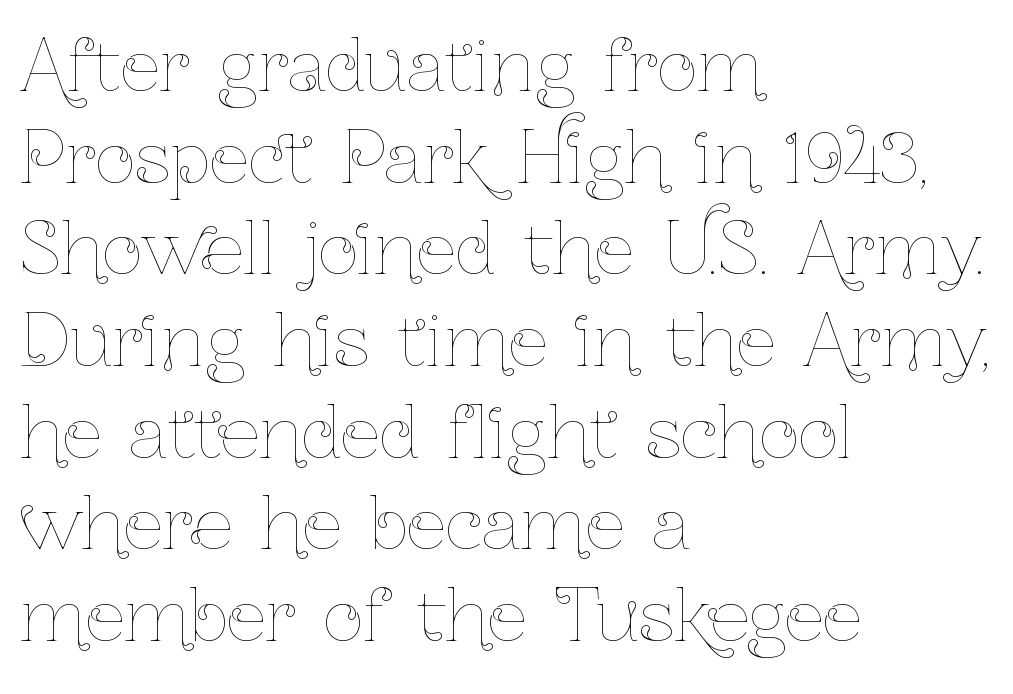
Q: Is the text bold? A: No.
Q: Is the text italic (slanted)? A: No, it is upright.
Q: Is the text underlined? A: No.
Q: How is the paragraph aligned? A: Left-aligned.
Q: Is the spacing between letters normal or unusually wide? A: Normal.
Q: Is the spacing between lines tight, normal or loose? A: Normal.
Q: Width (condensed, normal, or wide)? A: Condensed.
Q: Stroke contrast? A: Low.
Q: x-height? A: Medium.
Q: Monospaced? A: No.
